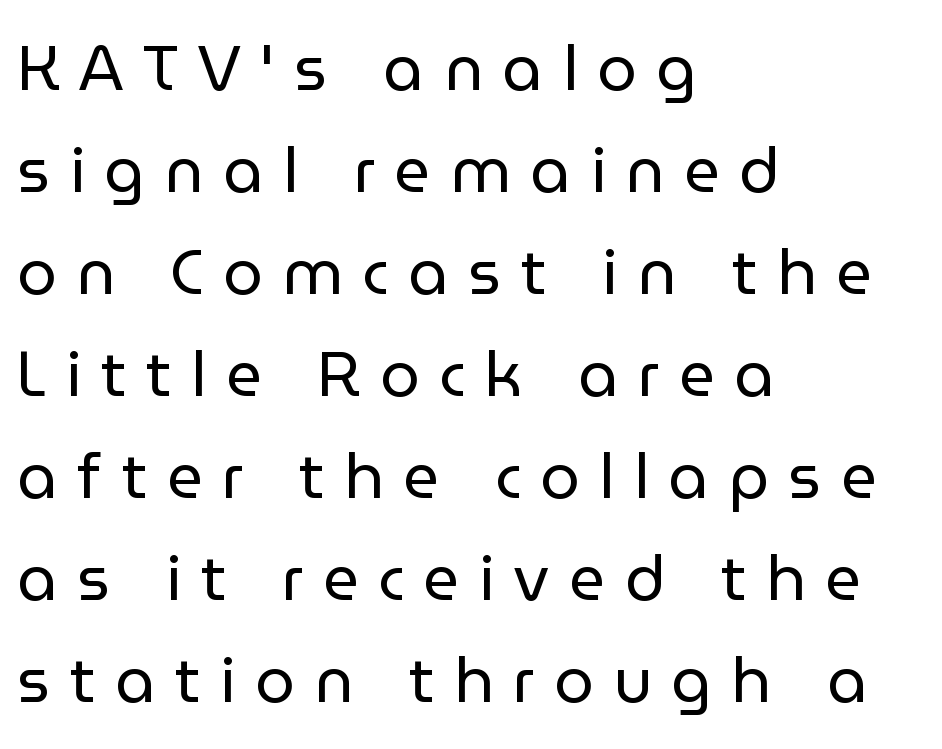
Q: Is the text bold? A: No.
Q: Is the text italic (slanted)? A: No, it is upright.
Q: Is the typeface a serif or a sans-serif typeface? A: Sans-serif.
Q: Is the text underlined? A: No.
Q: How is the paragraph aligned? A: Left-aligned.
Q: Is the spacing between letters normal or unusually wide? A: Unusually wide.
Q: Is the spacing between lines tight, normal or loose? A: Normal.
Q: Width (condensed, normal, or wide)? A: Normal.
Q: Stroke contrast? A: Low.
Q: x-height? A: Medium.
Q: Monospaced? A: No.
